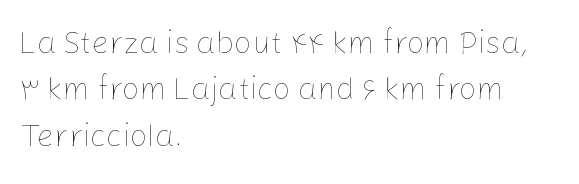
Q: Is the text bold? A: No.
Q: Is the text italic (slanted)? A: No, it is upright.
Q: Is the text underlined? A: No.
Q: How is the paragraph aligned? A: Left-aligned.
Q: Is the spacing between letters normal or unusually wide? A: Normal.
Q: Is the spacing between lines tight, normal or loose? A: Normal.
Q: Width (condensed, normal, or wide)? A: Normal.
Q: Stroke contrast? A: Low.
Q: x-height? A: Medium.
Q: Monospaced? A: No.
